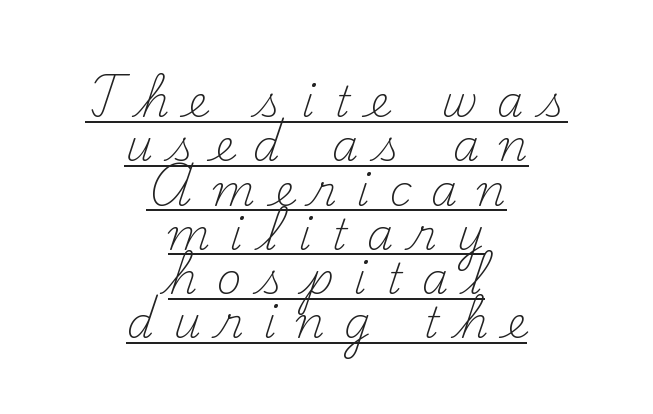
{"bold": "no", "weight": "light", "width": "normal", "stroke_contrast": "medium", "x_height": "small", "monospaced": "no", "underline": "yes", "align": "center", "line_spacing": "tight", "line_spacing_ratio": 1.03, "letter_spacing": "wide", "letter_spacing_em": 0.45, "glyph_px": 43}
